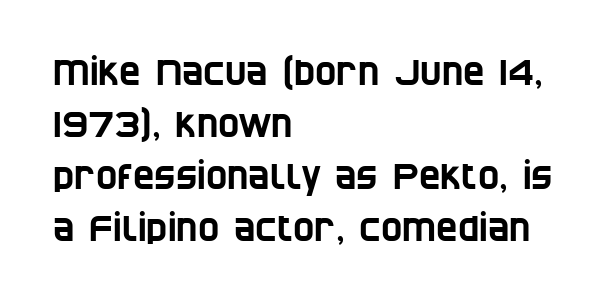
The rendering uses natural spacing where letterforms have individual widths. The setting favours the left margin, as ordinary paragraphs usually do. This sample uses a sans-serif face. Lines of text with bare space underneath.
